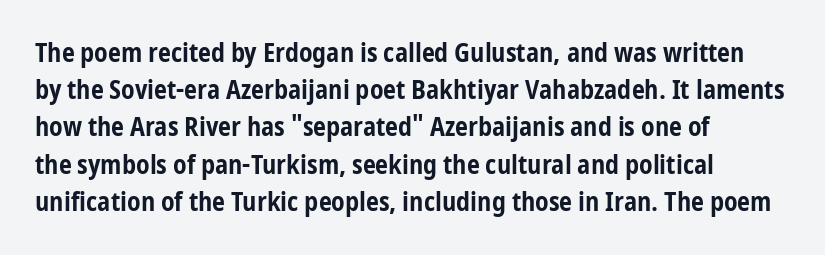
Notice how descenders clear the ascenders below comfortably — that's standard leading. Compared with an ordinary text face, these strokes are far heavier — a full bold. Compared with typical body copy, the letter spacing here is the same. Italic: no, the glyphs are upright roman. The rag falls on the right side of this text block. Descenders hang freely into open space.
